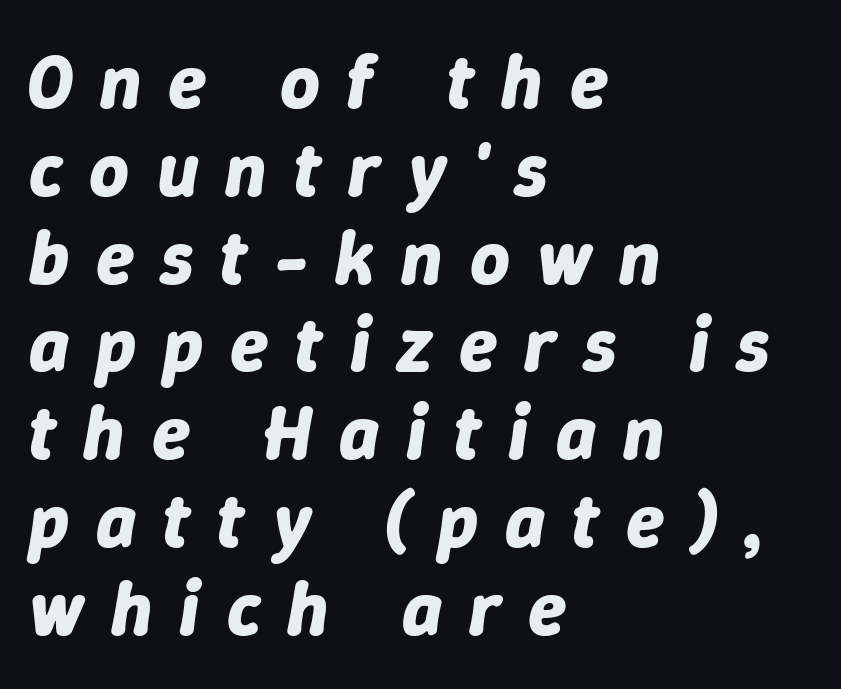
The space between consecutive lines is stingy. Tall strokes in this sample are angled rather than plumb. Display-style spreading of the glyphs; the letterfit is very open. If you drew a ruler down the left edge, every line would touch it.
